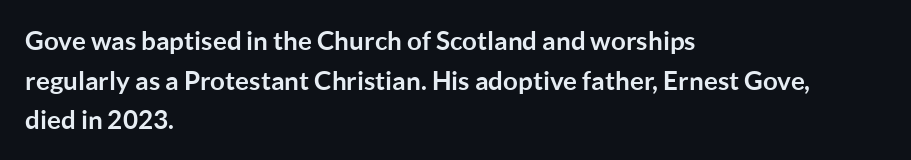
{"italic": "no", "bold": "yes", "underline": "no", "align": "left", "line_spacing": "normal", "line_spacing_ratio": 1.52, "letter_spacing": "normal", "letter_spacing_em": 0.0, "glyph_px": 26}
